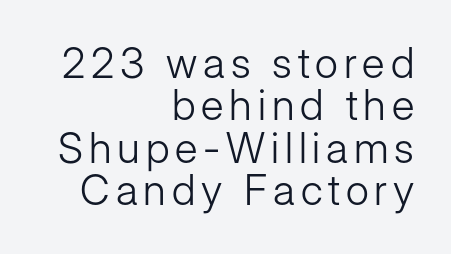
Q: Is the text bold? A: No.
Q: Is the text italic (slanted)? A: No, it is upright.
Q: Is the typeface a serif or a sans-serif typeface? A: Sans-serif.
Q: Is the text underlined? A: No.
Q: How is the paragraph aligned? A: Right-aligned.
Q: Is the spacing between lines tight, normal or loose? A: Tight.
Q: Width (condensed, normal, or wide)? A: Normal.
Q: Stroke contrast? A: Low.
Q: x-height? A: Medium.
Q: Monospaced? A: No.
